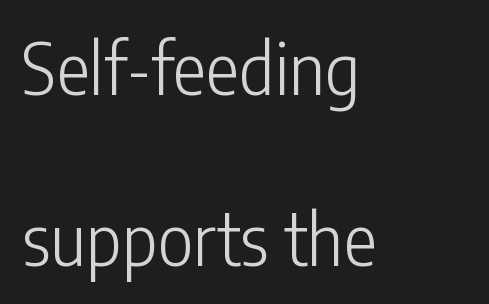
{"serif": "no", "italic": "no", "bold": "no", "weight": "light", "width": "condensed", "stroke_contrast": "low", "x_height": "medium", "monospaced": "no", "underline": "no", "align": "left", "line_spacing": "loose", "line_spacing_ratio": 2.44, "letter_spacing": "normal", "letter_spacing_em": 0.0, "glyph_px": 70}
